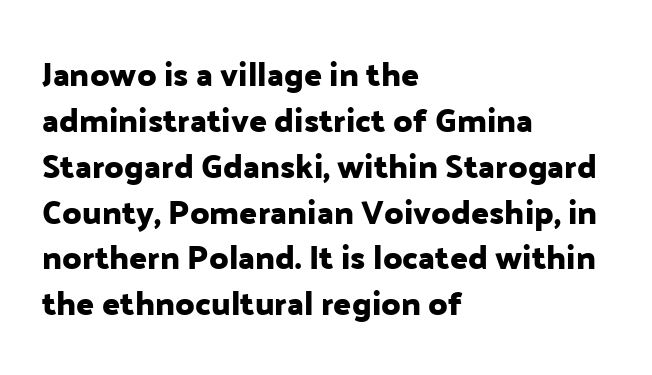
Q: Is the text italic (slanted)? A: No, it is upright.
Q: Is the typeface a serif or a sans-serif typeface? A: Sans-serif.
Q: Is the text underlined? A: No.
Q: How is the paragraph aligned? A: Left-aligned.
Q: Is the spacing between letters normal or unusually wide? A: Normal.
Q: Is the spacing between lines tight, normal or loose? A: Normal.
Q: Width (condensed, normal, or wide)? A: Normal.
Q: Stroke contrast? A: Low.
Q: x-height? A: Medium.
Q: Monospaced? A: No.
